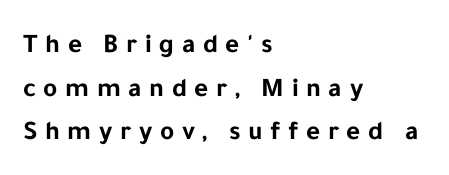
{"italic": "no", "bold": "yes", "underline": "no", "align": "left", "line_spacing": "normal", "line_spacing_ratio": 1.62, "letter_spacing": "wide", "letter_spacing_em": 0.28, "glyph_px": 27}
